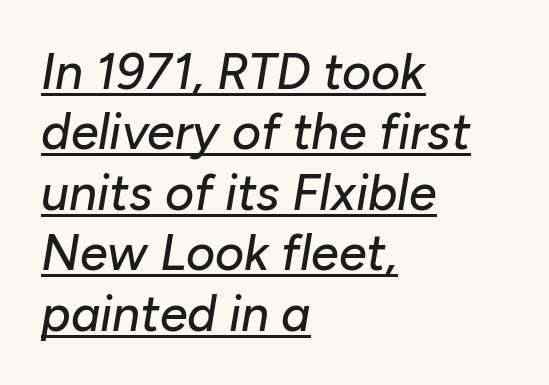
{"italic": "yes", "lean": "right", "slant_degrees": 10, "width": "normal", "stroke_contrast": "low", "x_height": "medium", "monospaced": "no", "underline": "yes", "align": "left", "line_spacing_ratio": 1.21, "letter_spacing": "normal", "letter_spacing_em": 0.0, "glyph_px": 50}
